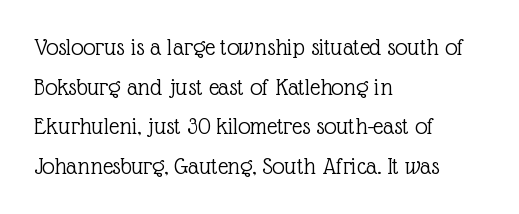
Q: Is the text bold? A: No.
Q: Is the text italic (slanted)? A: No, it is upright.
Q: Is the text underlined? A: No.
Q: How is the paragraph aligned? A: Left-aligned.
Q: Is the spacing between letters normal or unusually wide? A: Normal.
Q: Is the spacing between lines tight, normal or loose? A: Normal.
